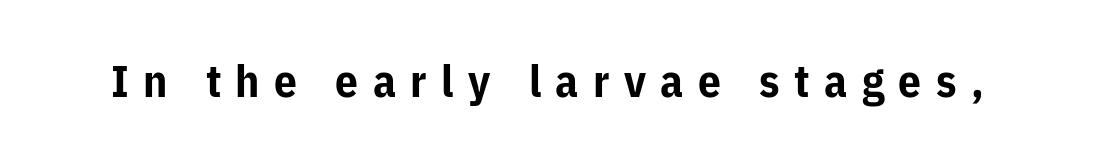
Q: Is the text bold? A: Yes.
Q: Is the text italic (slanted)? A: No, it is upright.
Q: Is the typeface a serif or a sans-serif typeface? A: Sans-serif.
Q: Is the text underlined? A: No.
Q: Is the spacing between letters normal or unusually wide? A: Unusually wide.
Q: Width (condensed, normal, or wide)? A: Normal.
Q: Stroke contrast? A: Low.
Q: x-height? A: Medium.
Q: Monospaced? A: No.
